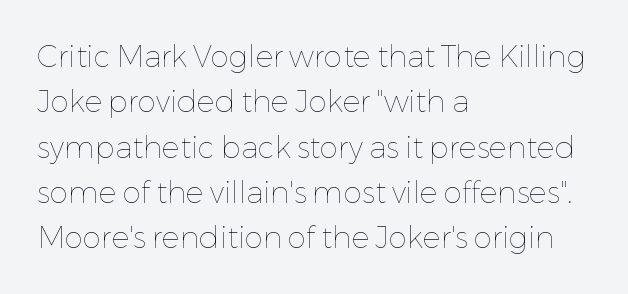
Type without underlining. Each new line begins a customary step beneath the previous one. The ragged edge is on the right, which tells us the setting is flush left. The axis of the letterforms is exactly vertical.
